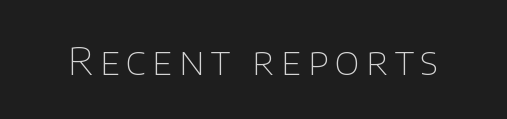
The cut favours lightness, reaching ordinary text weight at its darkest. Grotesque or geometric, the face here clearly has no serifs. Looks like regular typesetting: each glyph gets only the width it needs. Type without underlining. Italic: no, the glyphs are upright roman.
